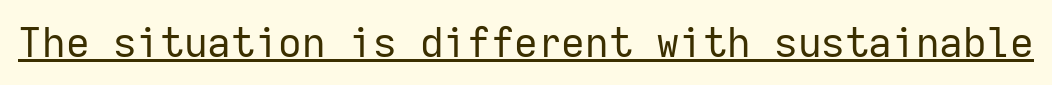
{"serif": "no", "italic": "no", "bold": "no", "weight": "regular", "width": "normal", "stroke_contrast": "low", "x_height": "medium", "monospaced": "yes", "underline": "yes", "letter_spacing": "normal", "letter_spacing_em": 0.0, "glyph_px": 41}
